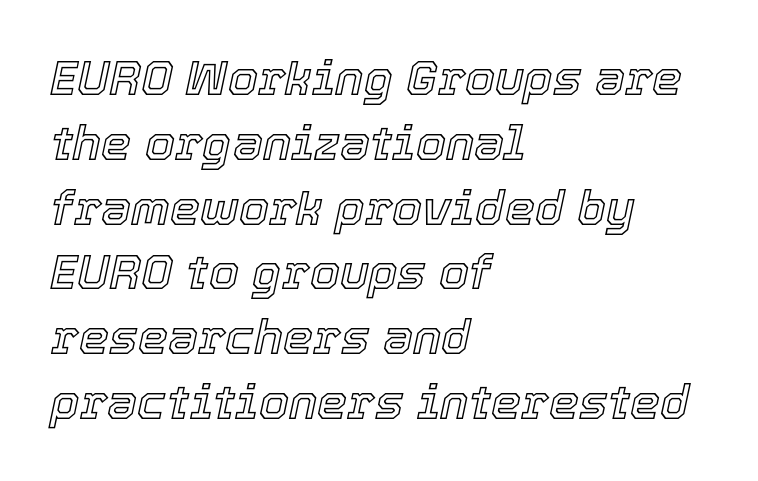
{"italic": "yes", "lean": "right", "slant_degrees": 12, "width": "normal", "x_height": "medium", "monospaced": "no", "underline": "no", "align": "left", "line_spacing": "normal", "line_spacing_ratio": 1.35, "letter_spacing": "normal", "letter_spacing_em": 0.0, "glyph_px": 48}
